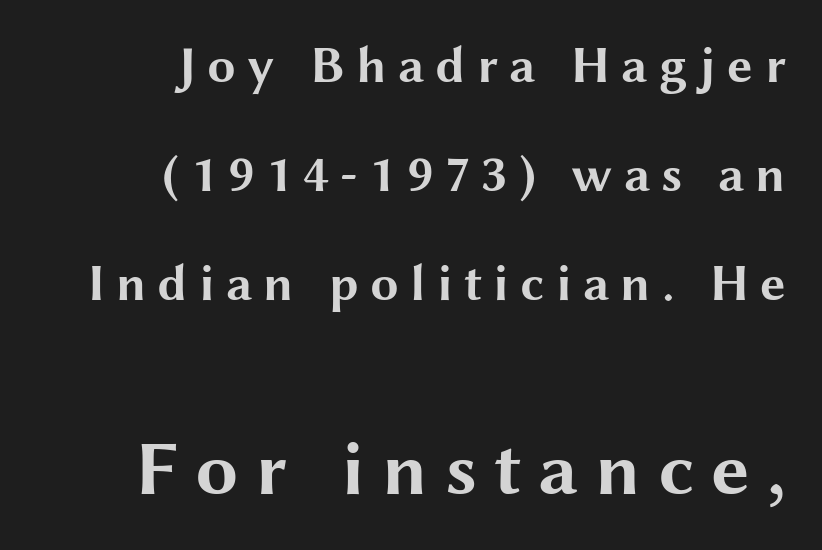
Q: Is the text bold? A: Yes.
Q: Is the text italic (slanted)? A: No, it is upright.
Q: Is the typeface a serif or a sans-serif typeface? A: Sans-serif.
Q: Is the text underlined? A: No.
Q: How is the paragraph aligned? A: Right-aligned.
Q: Is the spacing between letters normal or unusually wide? A: Unusually wide.
Q: Is the spacing between lines tight, normal or loose? A: Loose.
Q: Which block of text is set in a larger size, the first (top) or the second (bottom)? A: The second (bottom) one.
Q: Width (condensed, normal, or wide)? A: Wide.
Q: Stroke contrast? A: Medium.
Q: x-height? A: Medium.
Q: Monospaced? A: No.
